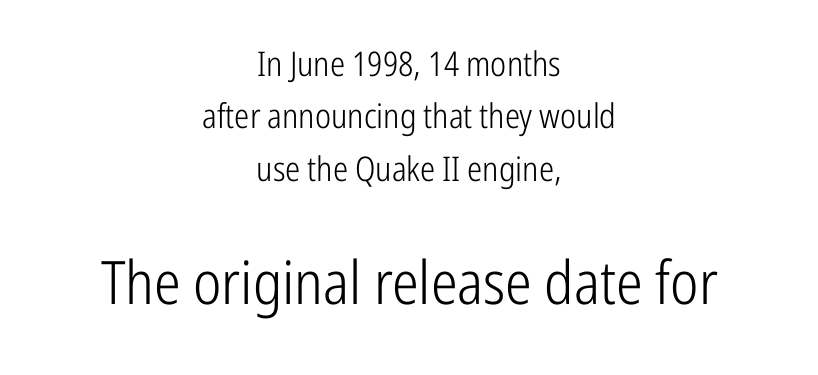
{"serif": "no", "italic": "no", "bold": "no", "weight": "light", "width": "condensed", "stroke_contrast": "low", "x_height": "medium", "monospaced": "no", "underline": "no", "align": "center", "line_spacing": "normal", "line_spacing_ratio": 1.54, "letter_spacing": "normal", "letter_spacing_em": 0.0, "larger_block": "second", "size_ratio": 1.76, "glyph_px": 60}
